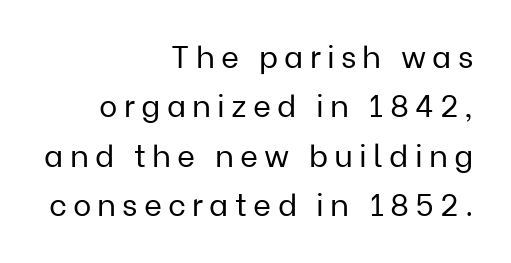
Q: Is the text bold? A: No.
Q: Is the text italic (slanted)? A: No, it is upright.
Q: Is the typeface a serif or a sans-serif typeface? A: Sans-serif.
Q: Is the text underlined? A: No.
Q: How is the paragraph aligned? A: Right-aligned.
Q: Is the spacing between letters normal or unusually wide? A: Unusually wide.
Q: Is the spacing between lines tight, normal or loose? A: Normal.
Q: Width (condensed, normal, or wide)? A: Normal.
Q: Stroke contrast? A: Low.
Q: x-height? A: Medium.
Q: Monospaced? A: No.
